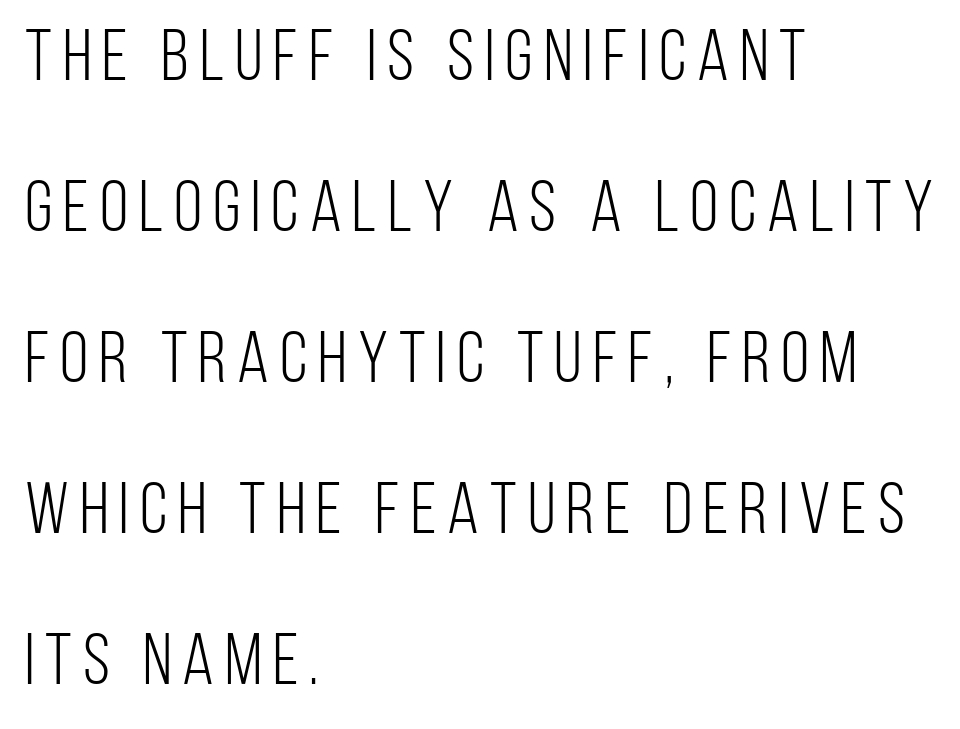
{"serif": "no", "italic": "no", "bold": "no", "weight": "light", "width": "condensed", "stroke_contrast": "low", "x_height": "large", "monospaced": "no", "underline": "no", "align": "left", "line_spacing": "loose", "line_spacing_ratio": 2.07, "glyph_px": 73}
